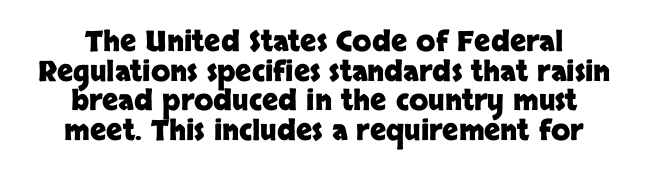
The image shows 28 px heavy sans-serif type, upright; set centered, tight line spacing (1.06x), normal letter spacing, not underlined; low stroke contrast and a large x-height.
